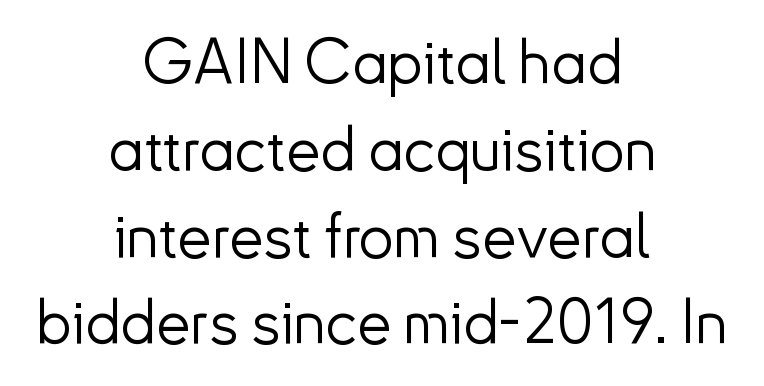
What kind of face is this? One without serifs — a sans. Ascenders rise straight up at ninety degrees. The setting favours the middle, as headings and verse often do. Here the designer chose a conventional face with non-uniform glyph widths. Stroke thickness stays within the range of a standard reading face or lighter. The letters sit at their default tracking, neither squeezed nor spread.
